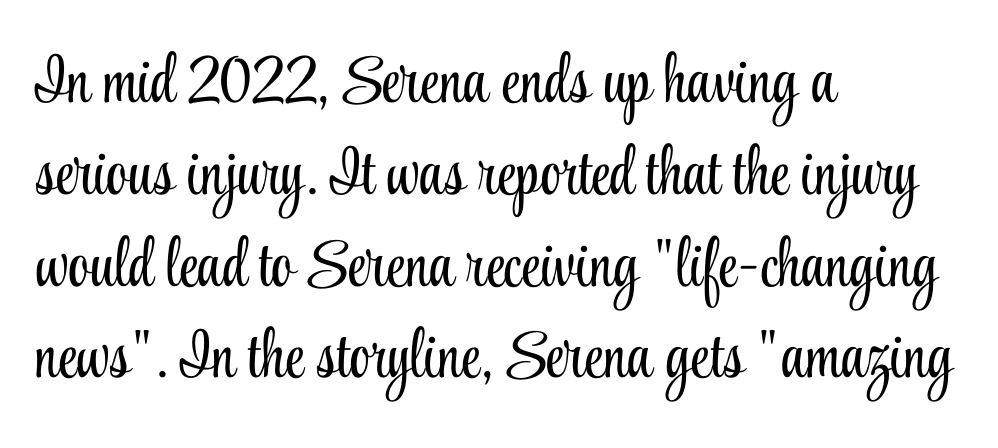
The image shows 67 px light, condensed serif type; set left-aligned, normal line spacing (1.37x), normal letter spacing, not underlined; low stroke contrast and a small x-height.
